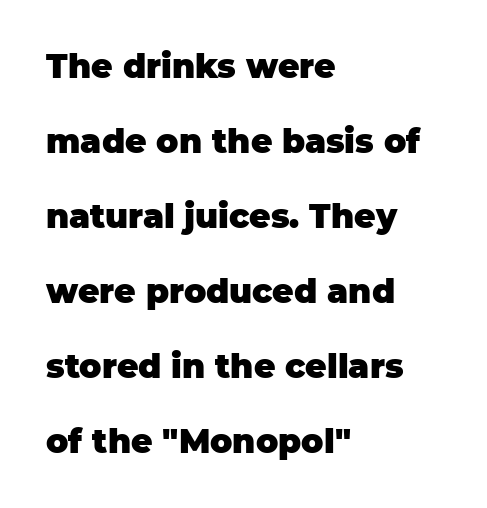
The space beneath each line is pristine and unruled. Each word holds together tightly as a unit, with standard inter-letter gaps. Note: no serifs on the glyphs. If you measured baseline to baseline, you'd find a long distance. Compared with a centered layout, this one pins lines to the left instead. No italicization has been applied; the sample stays upright.
